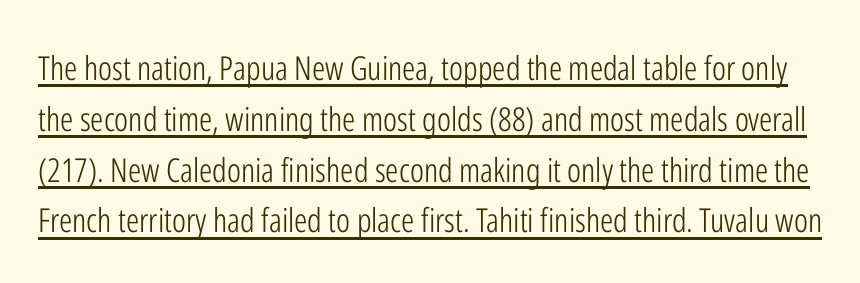
The passage shown is not bold in any degree. Think of a printed novel: that variable character pitch is what you see here. Every character sits straight up, as roman type does. The letterforms sit shoulder to shoulder at normal distance.
